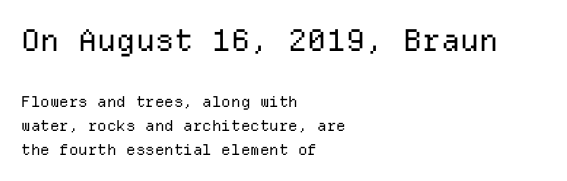
{"serif": "no", "italic": "no", "bold": "no", "weight": "regular", "width": "normal", "stroke_contrast": "low", "x_height": "medium", "monospaced": "yes", "underline": "no", "align": "left", "line_spacing": "normal", "line_spacing_ratio": 1.58, "letter_spacing": "normal", "letter_spacing_em": 0.0, "larger_block": "first", "size_ratio": 2.0, "glyph_px": 30}
